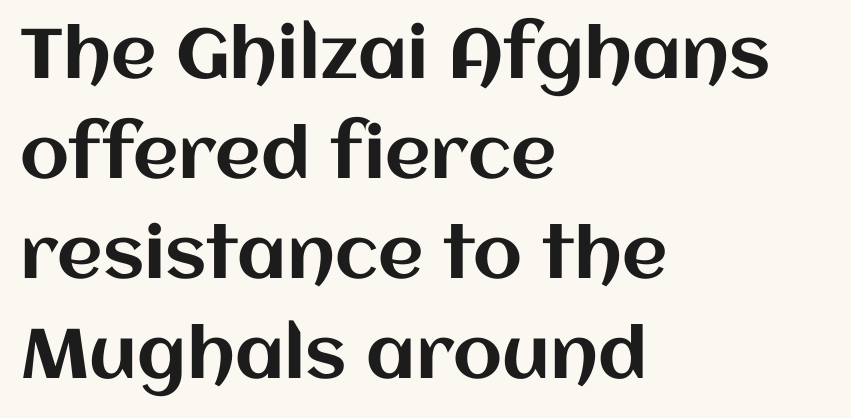
{"italic": "no", "width": "normal", "stroke_contrast": "medium", "x_height": "large", "monospaced": "no", "underline": "no", "align": "left", "line_spacing": "normal", "line_spacing_ratio": 1.43, "letter_spacing": "normal", "letter_spacing_em": 0.0, "glyph_px": 70}
